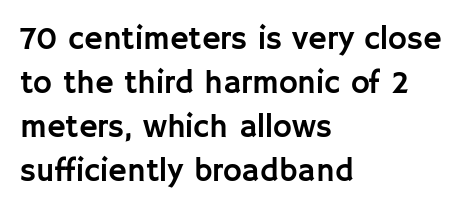
Q: Is the text italic (slanted)? A: No, it is upright.
Q: Is the typeface a serif or a sans-serif typeface? A: Sans-serif.
Q: Is the text underlined? A: No.
Q: How is the paragraph aligned? A: Left-aligned.
Q: Is the spacing between letters normal or unusually wide? A: Normal.
Q: Is the spacing between lines tight, normal or loose? A: Normal.
Q: Width (condensed, normal, or wide)? A: Normal.
Q: Stroke contrast? A: Low.
Q: x-height? A: Large.
Q: Monospaced? A: No.
